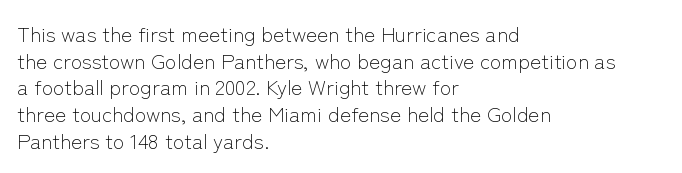
Q: Is the text bold? A: No.
Q: Is the text italic (slanted)? A: No, it is upright.
Q: Is the text underlined? A: No.
Q: How is the paragraph aligned? A: Left-aligned.
Q: Is the spacing between letters normal or unusually wide? A: Normal.
Q: Is the spacing between lines tight, normal or loose? A: Normal.
